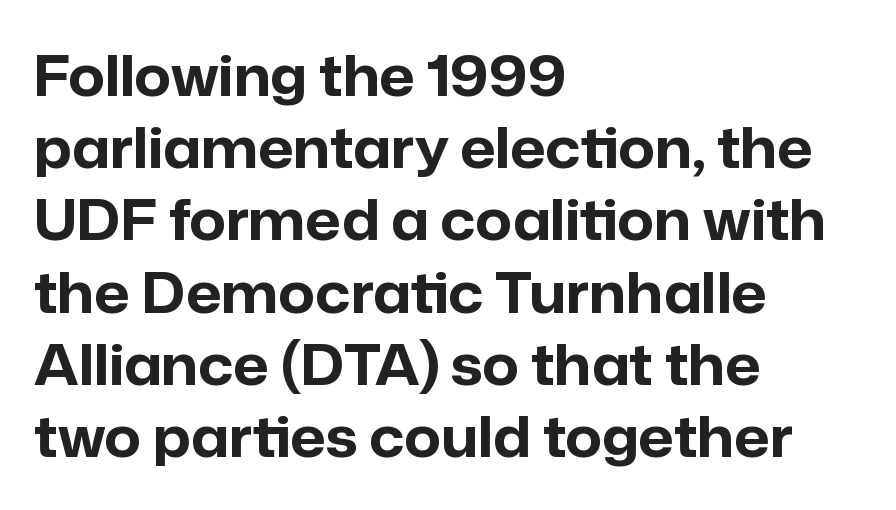
{"serif": "no", "italic": "no", "bold": "yes", "weight": "bold", "width": "normal", "stroke_contrast": "low", "x_height": "medium", "monospaced": "no", "underline": "no", "align": "left", "line_spacing": "normal", "line_spacing_ratio": 1.29, "letter_spacing": "normal", "letter_spacing_em": 0.0, "glyph_px": 56}
